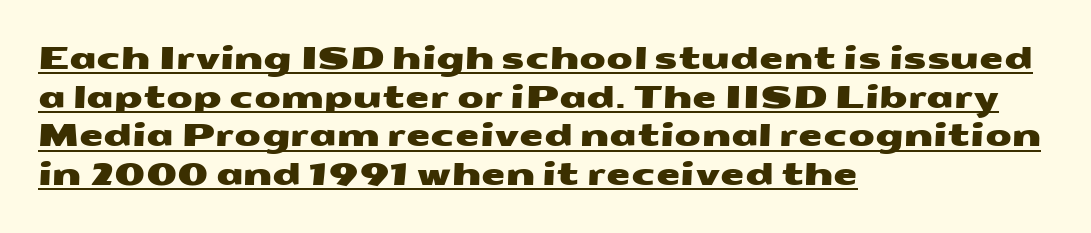
This sample keeps an unexceptional amount of space between lines. To sum up the face: it is a sans, with no serifs. Horizontally, the lines are justified to the leading edge only. Is this a fixed-width face? No — the glyphs have proportional, varying widths. Notice how a bar underscores the lettering throughout. This rendering leaves character spacing at its baseline value.
